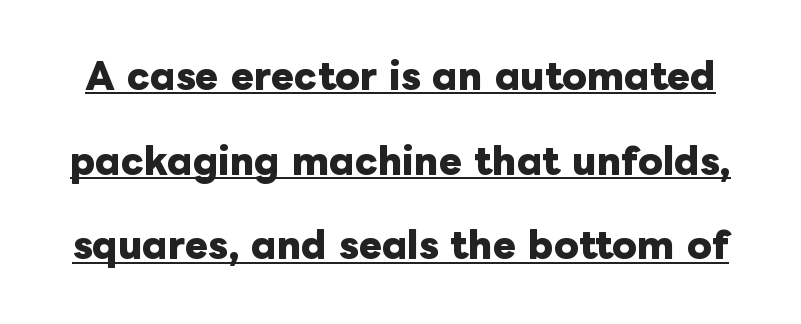
Q: Is the text bold? A: Yes.
Q: Is the text italic (slanted)? A: No, it is upright.
Q: Is the text underlined? A: Yes.
Q: Is the spacing between letters normal or unusually wide? A: Normal.
Q: Is the spacing between lines tight, normal or loose? A: Loose.
Q: Width (condensed, normal, or wide)? A: Normal.
Q: Stroke contrast? A: Low.
Q: x-height? A: Medium.
Q: Monospaced? A: No.
